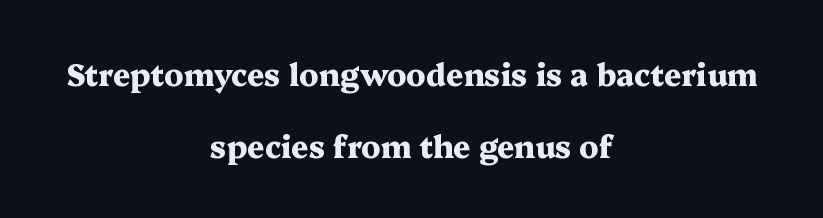
Looks like regular typesetting: each glyph gets only the width it needs. Each row of text sits above clean, open space. Note: serifs present on the glyphs. You'd pick this weight for a headline — it's a proper bold. Summary of vertical rhythm: relaxed, with wide interline spacing.
